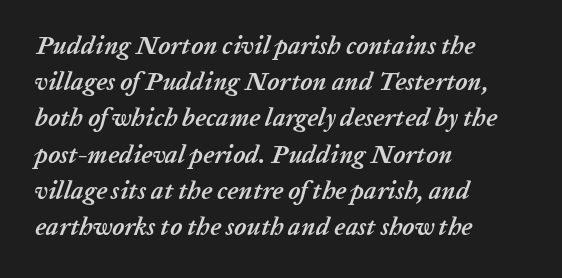
Every letter is thick-stroked: bold, no question. The rendering applies a slant to the glyphs. How are the letters spaced? Ordinarily, with no added tracking. Glance below the letters and you will spot only blank space. The line-height multiplier appears to be the usual default. This rendering uses left alignment, leaving the right contour irregular.
